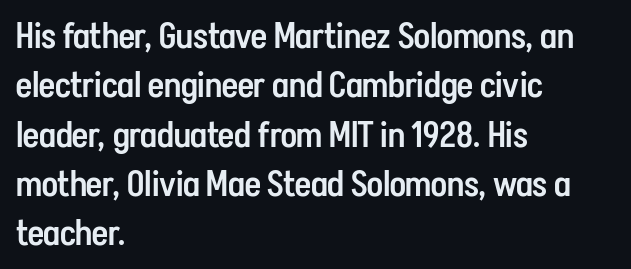
The image shows 35 px semibold, condensed sans-serif type, upright; set left-aligned, normal line spacing (1.41x), normal letter spacing, not underlined; low stroke contrast and a medium x-height.
